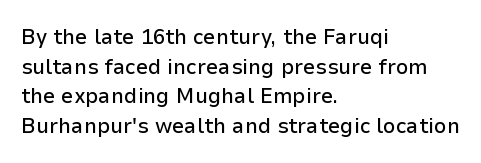
The passage shown stacks its lines at a standard gap. Look at the tracking — it's just the regular setting, nothing added. A typesetter would mark this as roman, not italic. Underlining? Definitely not there. One-word summary of the alignment: left.
